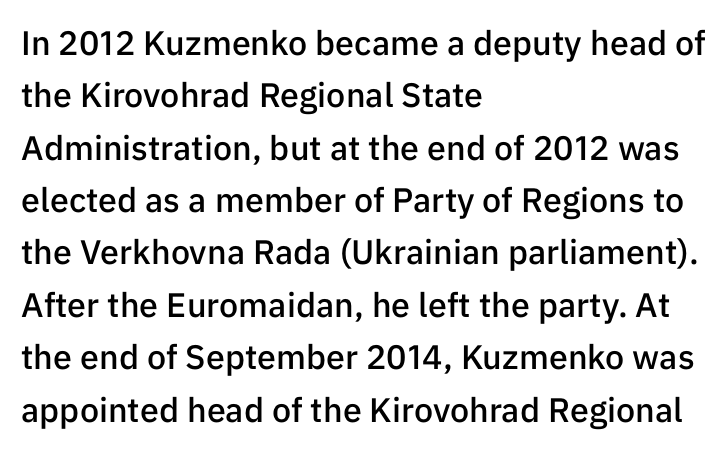
The image shows 34 px semibold sans-serif type, upright; set left-aligned, normal line spacing (1.54x), normal letter spacing, not underlined; low stroke contrast and a medium x-height.
